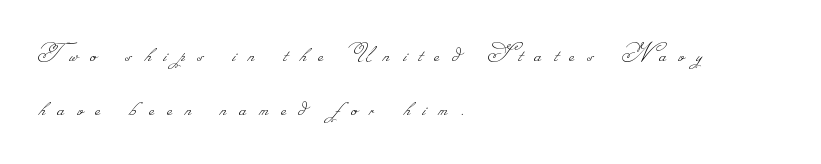
The paragraph shown leans on its left margin. The letters are spread apart with noticeably loose tracking. The rendering uses a large line-height, opening up the rows. Heft: none added — not bold. Check the space under the baseline: it is left empty.
